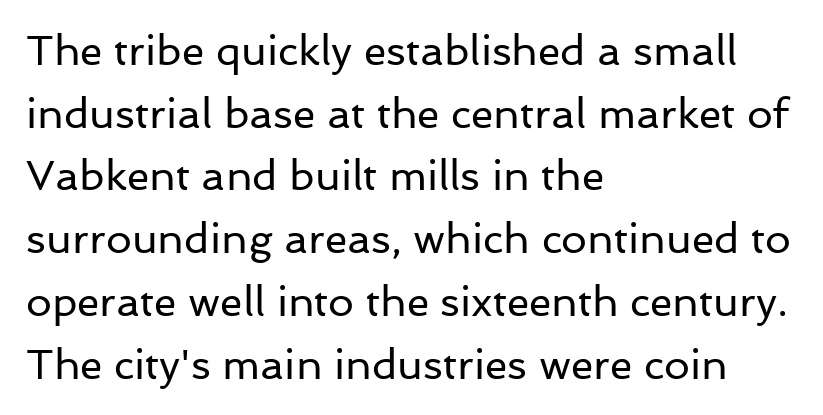
Q: Is the text bold? A: No.
Q: Is the text italic (slanted)? A: No, it is upright.
Q: Is the typeface a serif or a sans-serif typeface? A: Sans-serif.
Q: Is the text underlined? A: No.
Q: How is the paragraph aligned? A: Left-aligned.
Q: Is the spacing between letters normal or unusually wide? A: Normal.
Q: Is the spacing between lines tight, normal or loose? A: Normal.
Q: Width (condensed, normal, or wide)? A: Normal.
Q: Stroke contrast? A: Low.
Q: x-height? A: Medium.
Q: Monospaced? A: No.
